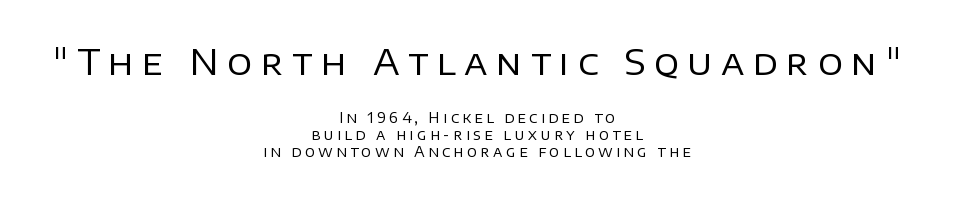
{"serif": "no", "italic": "no", "bold": "no", "weight": "regular", "width": "normal", "stroke_contrast": "low", "x_height": "large", "monospaced": "no", "underline": "no", "align": "center", "line_spacing_ratio": 1.21, "letter_spacing": "wide", "letter_spacing_em": 0.24, "larger_block": "first", "size_ratio": 2.5, "glyph_px": 35}
